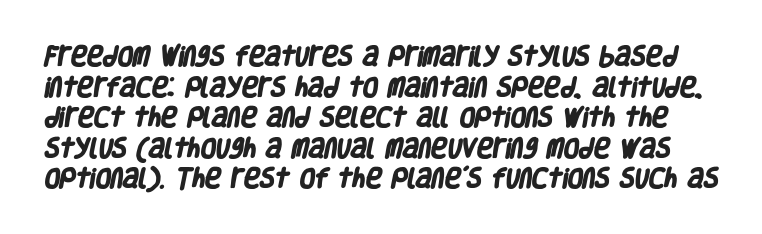
The strip under each line holds only bare page. Default kerning and tracking; the words read as compact shapes. Its strokes are broad and dark, the hallmark of bold type. The vertical gap from one line to the next is medium.
